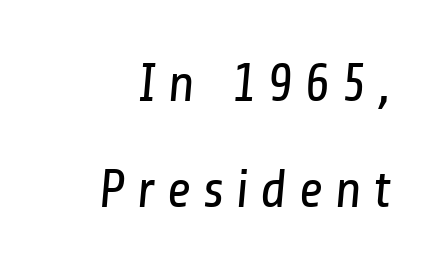
{"serif": "no", "bold": "no", "weight": "regular", "width": "condensed", "stroke_contrast": "low", "x_height": "medium", "monospaced": "no", "underline": "no", "line_spacing": "loose", "line_spacing_ratio": 1.97, "letter_spacing": "wide", "letter_spacing_em": 0.21, "glyph_px": 54}
